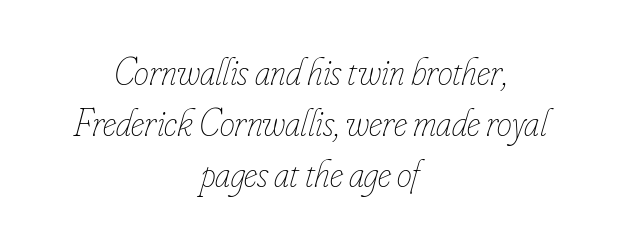
The image shows 38 px thin, condensed type, italic (leaning right); set centered, normal line spacing (1.34x), normal letter spacing, not underlined; low stroke contrast and a small x-height.
